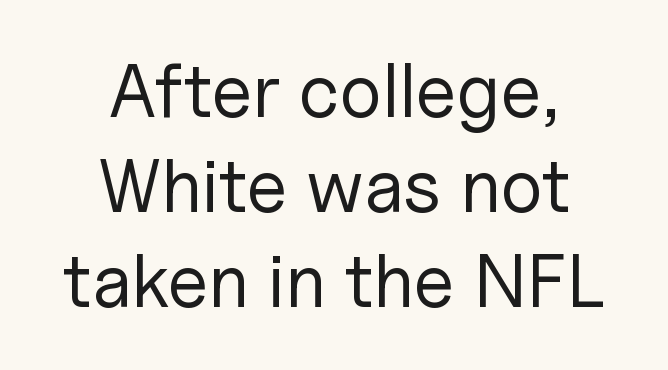
{"serif": "no", "italic": "no", "bold": "no", "weight": "regular", "width": "normal", "stroke_contrast": "low", "x_height": "medium", "monospaced": "no", "underline": "no", "align": "center", "line_spacing": "normal", "line_spacing_ratio": 1.27, "letter_spacing": "normal", "letter_spacing_em": 0.0, "glyph_px": 75}
